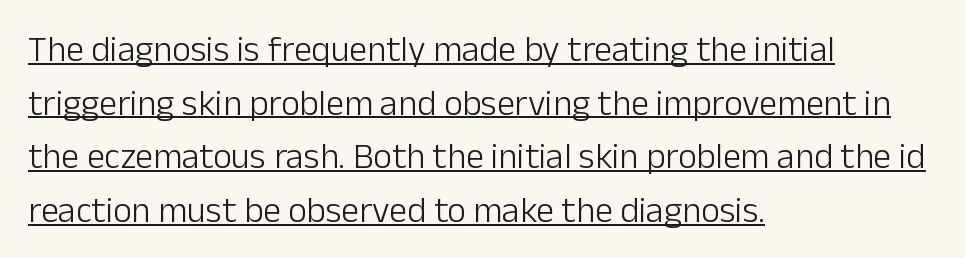
Q: Is the text bold? A: No.
Q: Is the text italic (slanted)? A: No, it is upright.
Q: Is the typeface a serif or a sans-serif typeface? A: Sans-serif.
Q: Is the text underlined? A: Yes.
Q: How is the paragraph aligned? A: Left-aligned.
Q: Is the spacing between letters normal or unusually wide? A: Normal.
Q: Is the spacing between lines tight, normal or loose? A: Normal.
Q: Width (condensed, normal, or wide)? A: Normal.
Q: Stroke contrast? A: Low.
Q: x-height? A: Medium.
Q: Monospaced? A: No.
